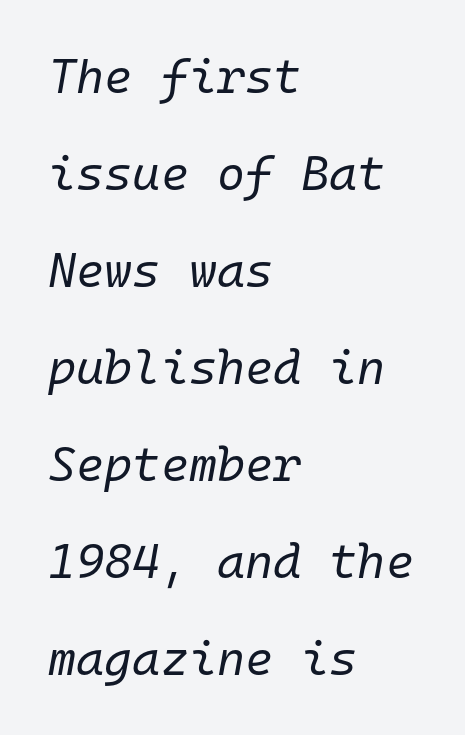
Q: Is the text bold? A: No.
Q: Is the text italic (slanted)? A: Yes, it leans right by about 10 degrees.
Q: Is the text underlined? A: No.
Q: How is the paragraph aligned? A: Left-aligned.
Q: Is the spacing between letters normal or unusually wide? A: Normal.
Q: Is the spacing between lines tight, normal or loose? A: Loose.
Q: Width (condensed, normal, or wide)? A: Normal.
Q: Stroke contrast? A: Low.
Q: x-height? A: Medium.
Q: Monospaced? A: Yes.
